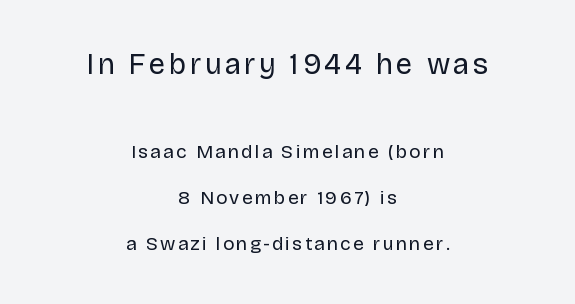
Q: Is the text bold? A: No.
Q: Is the text italic (slanted)? A: No, it is upright.
Q: Is the typeface a serif or a sans-serif typeface? A: Sans-serif.
Q: Is the text underlined? A: No.
Q: How is the paragraph aligned? A: Centered.
Q: Is the spacing between lines tight, normal or loose? A: Loose.
Q: Which block of text is set in a larger size, the first (top) or the second (bottom)? A: The first (top) one.
Q: Width (condensed, normal, or wide)? A: Normal.
Q: Stroke contrast? A: Low.
Q: x-height? A: Large.
Q: Monospaced? A: No.
